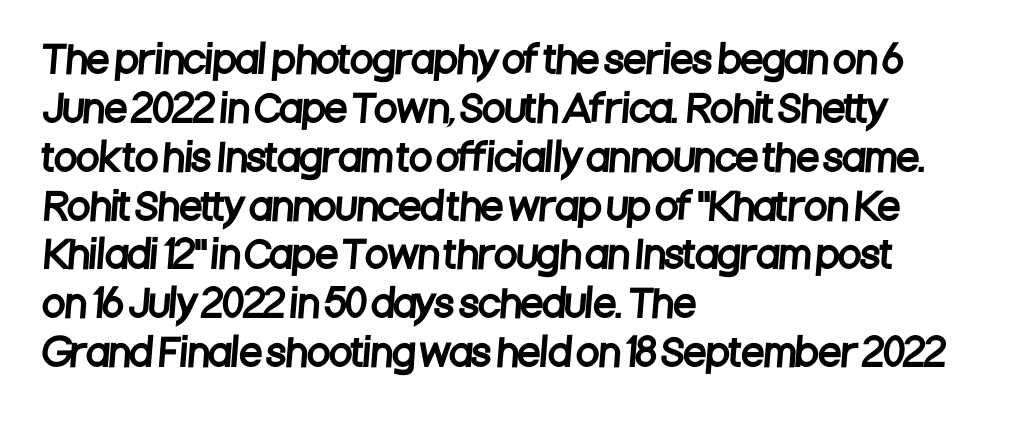
Words appear dense and cohesive because spacing is normal. The lines in this sample share a left origin and differ only in where they stop. The face used here is proportionally spaced, like ordinary book or web type. Serifs: no, the terminals of the letterforms are clean. Descenders hang freely into open space.
